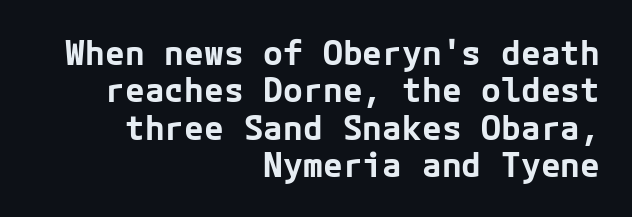
Q: Is the text bold? A: Yes.
Q: Is the text italic (slanted)? A: No, it is upright.
Q: Is the typeface a serif or a sans-serif typeface? A: Sans-serif.
Q: Is the text underlined? A: No.
Q: How is the paragraph aligned? A: Right-aligned.
Q: Is the spacing between letters normal or unusually wide? A: Normal.
Q: Is the spacing between lines tight, normal or loose? A: Tight.
Q: Width (condensed, normal, or wide)? A: Normal.
Q: Stroke contrast? A: Low.
Q: x-height? A: Medium.
